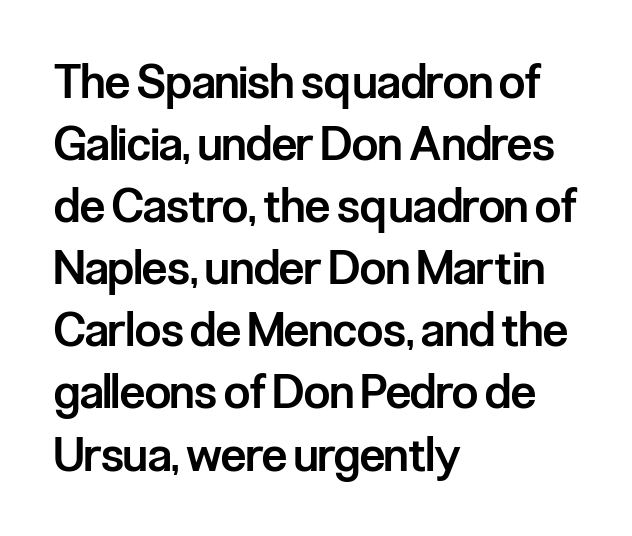
{"serif": "no", "italic": "no", "bold": "semi", "weight": "semibold", "width": "condensed", "stroke_contrast": "low", "x_height": "medium", "monospaced": "no", "underline": "no", "align": "left", "line_spacing": "normal", "line_spacing_ratio": 1.35, "letter_spacing": "normal", "letter_spacing_em": 0.0, "glyph_px": 46}
